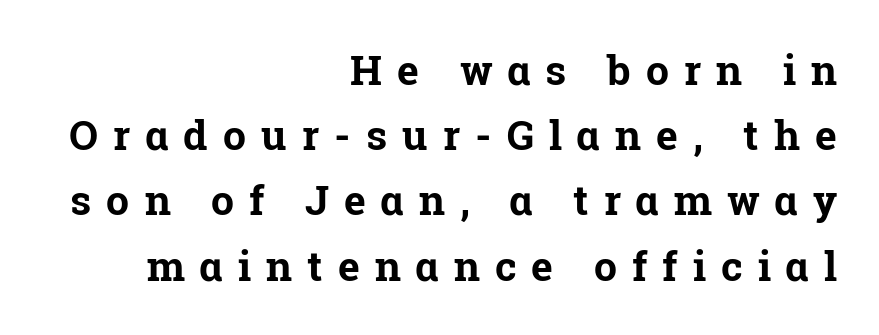
Q: Is the text bold? A: Yes.
Q: Is the text italic (slanted)? A: No, it is upright.
Q: Is the typeface a serif or a sans-serif typeface? A: Serif.
Q: Is the text underlined? A: No.
Q: How is the paragraph aligned? A: Right-aligned.
Q: Is the spacing between letters normal or unusually wide? A: Unusually wide.
Q: Is the spacing between lines tight, normal or loose? A: Normal.
Q: Width (condensed, normal, or wide)? A: Normal.
Q: Stroke contrast? A: Low.
Q: x-height? A: Medium.
Q: Monospaced? A: No.
